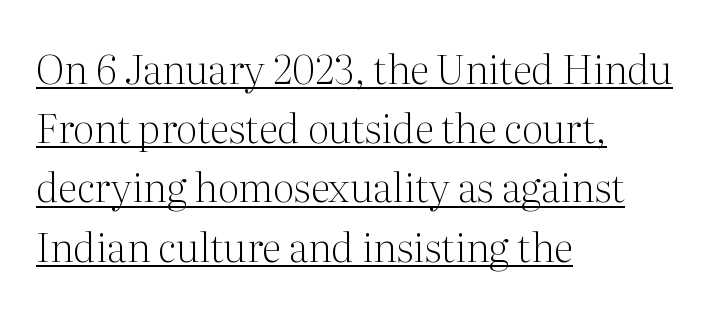
Q: Is the text bold? A: No.
Q: Is the text italic (slanted)? A: No, it is upright.
Q: Is the typeface a serif or a sans-serif typeface? A: Serif.
Q: Is the text underlined? A: Yes.
Q: How is the paragraph aligned? A: Left-aligned.
Q: Is the spacing between letters normal or unusually wide? A: Normal.
Q: Is the spacing between lines tight, normal or loose? A: Normal.
Q: Width (condensed, normal, or wide)? A: Normal.
Q: Stroke contrast? A: Medium.
Q: x-height? A: Medium.
Q: Monospaced? A: No.
